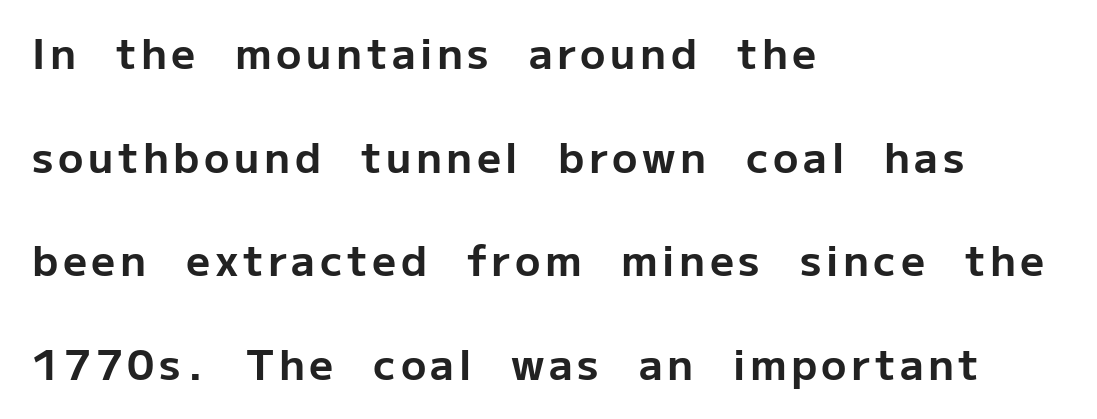
In CSS terms this would be text-align: left. Think of a printed novel: that variable character pitch is what you see here. The type sits square on the baseline with zero lean. Each new line begins a long way beneath the previous one. Plain, unruled lines of type. The rendering uses a bold face; every stroke is thick and dark.
